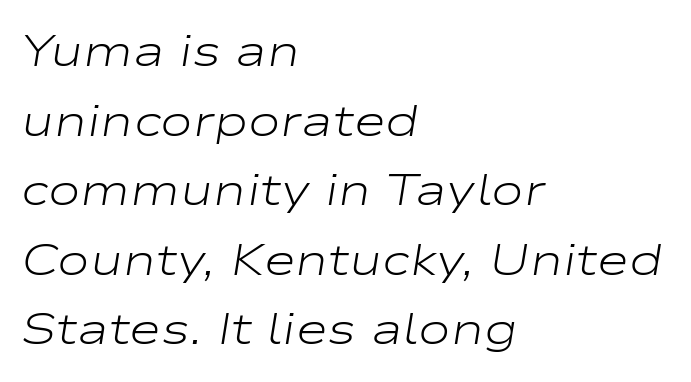
These lines are rendered in a variable-pitch font. The gap between lines stays unmarked. Regarding leading, the lines here are spaced in the standard way. Vertical stems look standard width or narrower in stroke.
